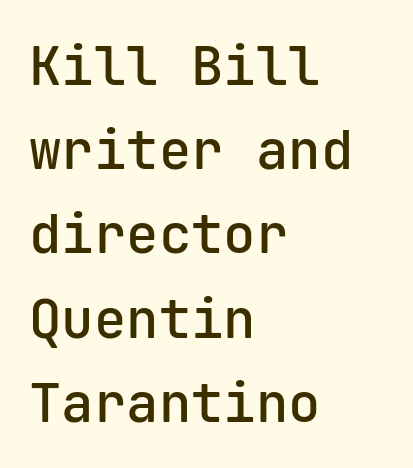
Font category for this specimen: sans-serif. Monospaced: the letters line up in strict vertical columns. The space between consecutive lines is moderate. Students, this is semibold: more ink than regular, less than bold. Caption: multi-line text, flush left, ragged right.
